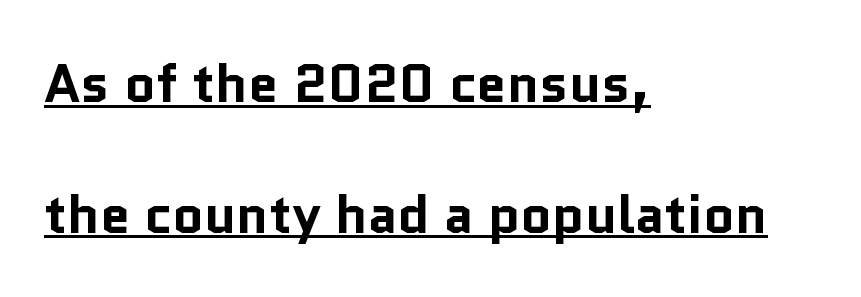
Q: Is the text bold? A: Yes.
Q: Is the text italic (slanted)? A: No, it is upright.
Q: Is the typeface a serif or a sans-serif typeface? A: Sans-serif.
Q: Is the text underlined? A: Yes.
Q: How is the paragraph aligned? A: Left-aligned.
Q: Is the spacing between letters normal or unusually wide? A: Normal.
Q: Is the spacing between lines tight, normal or loose? A: Loose.
Q: Width (condensed, normal, or wide)? A: Normal.
Q: Stroke contrast? A: Low.
Q: x-height? A: Medium.
Q: Monospaced? A: No.
